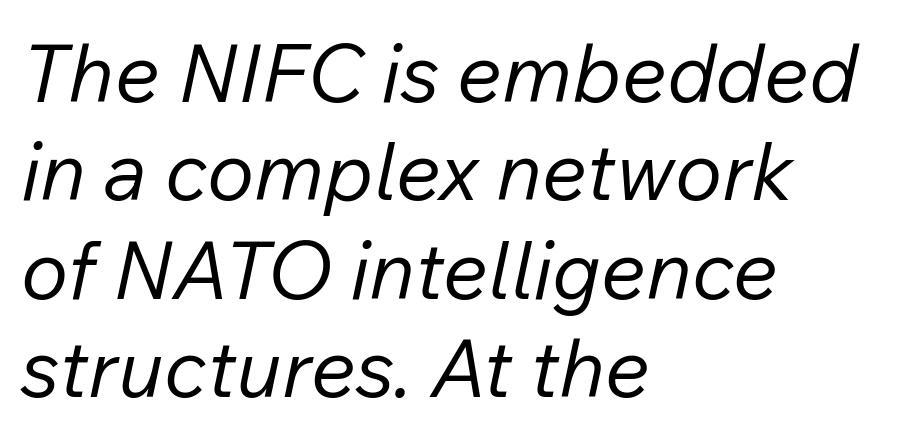
On a weight scale, this lands at 450 or below. The compositor pushed each line to the left boundary. Short note: letters normally spaced. Compared with ordinary roman type, these characters are visibly tilted.
